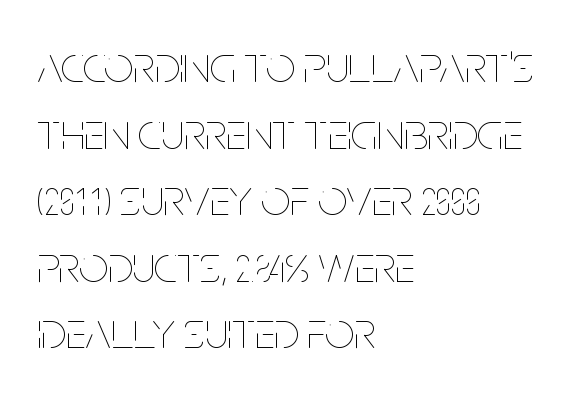
This reads as an unemphasized weight, regular at the heaviest. Line beginnings align vertically; line endings do not. The lettering holds an erect, upright posture throughout. Note the varied advance widths — an 'i' is clearly narrower than an 'm'. The string is rendered with underlining switched off. The block of text has a typical density, with ordinary space between rows.
